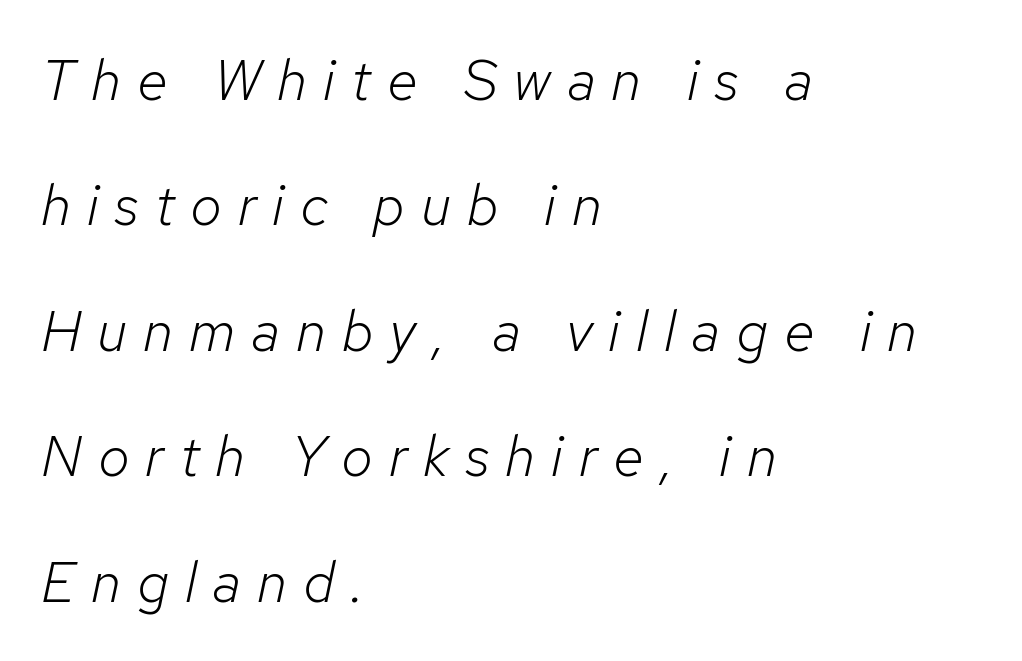
Q: Is the text bold? A: No.
Q: Is the text italic (slanted)? A: Yes, it leans right by about 12 degrees.
Q: Is the text underlined? A: No.
Q: How is the paragraph aligned? A: Left-aligned.
Q: Is the spacing between letters normal or unusually wide? A: Unusually wide.
Q: Is the spacing between lines tight, normal or loose? A: Loose.
Q: Width (condensed, normal, or wide)? A: Normal.
Q: Stroke contrast? A: Low.
Q: x-height? A: Medium.
Q: Monospaced? A: No.
